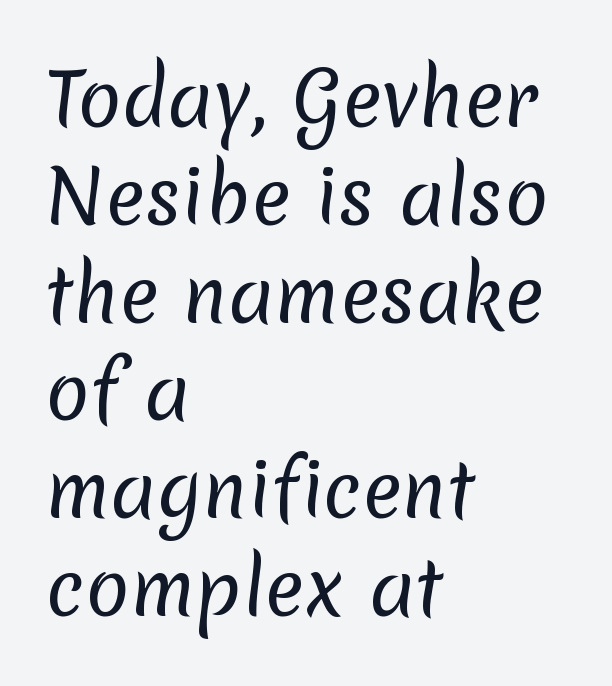
The zone under the glyphs is completely vacant. Weight class: somewhere from thin through regular. Typeset ragged right — the left edge is the straight one. The letters advance in unequal steps, a hallmark of proportional type.
